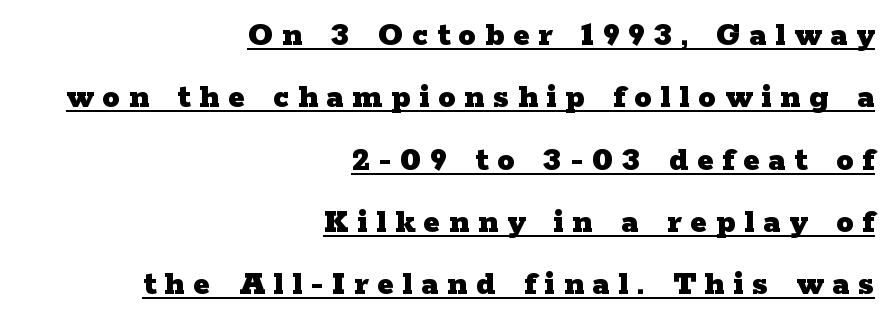
The sample's only ornament is a line tracing under the words. Notice how the stems are strictly vertical — no italics here. Someone cranked the tracking dial way up on this one. Looks like regular typesetting: each glyph gets only the width it needs.
